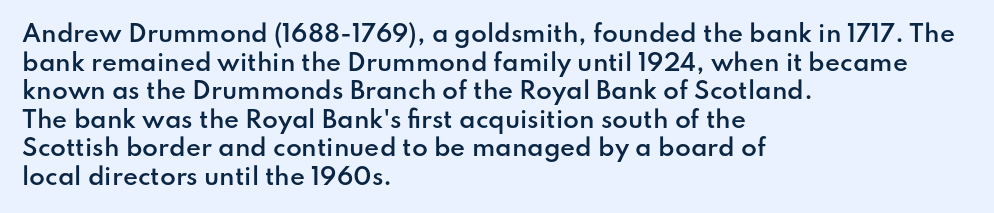
The image shows 23 px text type, upright; set left-aligned, line spacing 1.24x, normal letter spacing, not underlined.
